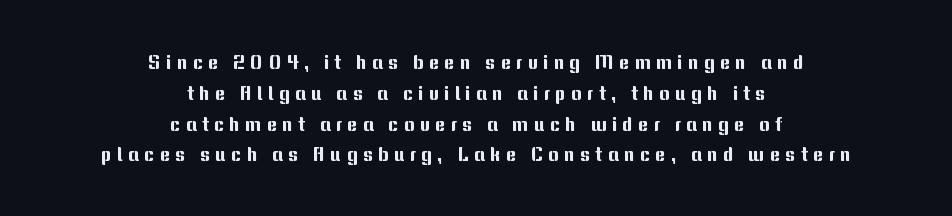
The image shows 20 px text type, upright; set centered, normal line spacing (1.54x), unusually wide letter spacing (+0.26 em), not underlined.
